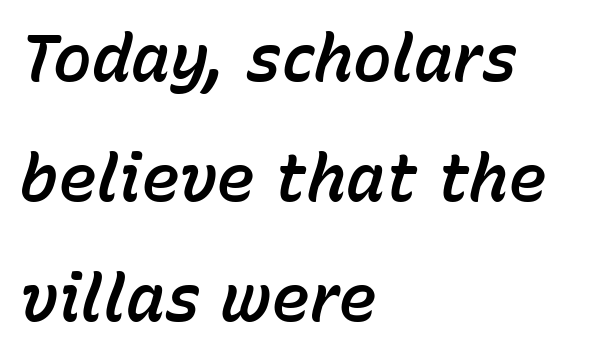
Q: Is the text italic (slanted)? A: Yes, it leans right by about 15 degrees.
Q: Is the text underlined? A: No.
Q: How is the paragraph aligned? A: Left-aligned.
Q: Is the spacing between letters normal or unusually wide? A: Normal.
Q: Width (condensed, normal, or wide)? A: Normal.
Q: Stroke contrast? A: Low.
Q: x-height? A: Medium.
Q: Monospaced? A: No.
